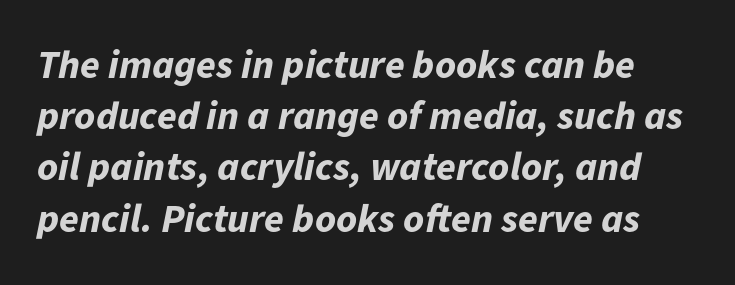
{"italic": "yes", "lean": "right", "slant_degrees": 11, "bold": "yes", "weight": "bold", "width": "normal", "stroke_contrast": "low", "x_height": "medium", "monospaced": "no", "underline": "no", "line_spacing": "normal", "line_spacing_ratio": 1.28, "letter_spacing": "normal", "letter_spacing_em": 0.0, "glyph_px": 40}
